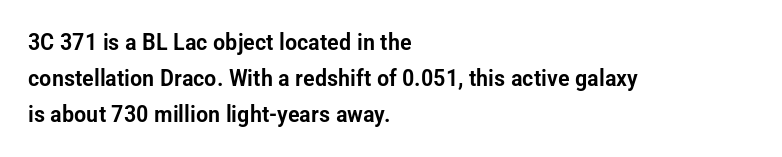
Q: Is the text italic (slanted)? A: No, it is upright.
Q: Is the text underlined? A: No.
Q: How is the paragraph aligned? A: Left-aligned.
Q: Is the spacing between letters normal or unusually wide? A: Normal.
Q: Is the spacing between lines tight, normal or loose? A: Normal.
